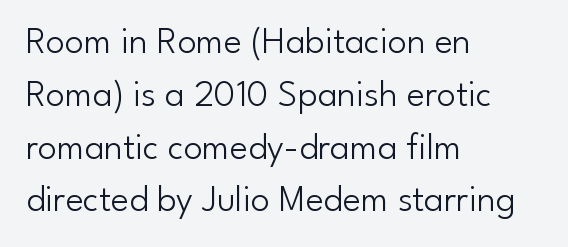
The image shows 38 px light sans-serif type, upright; set left-aligned, normal line spacing (1.39x), normal letter spacing, not underlined; low stroke contrast and a small x-height.
